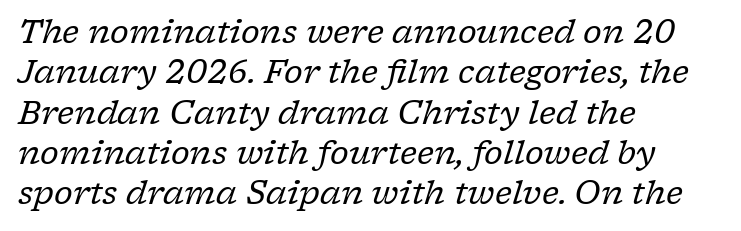
Q: Is the text bold? A: No.
Q: Is the text italic (slanted)? A: Yes, it leans right by about 17 degrees.
Q: Is the typeface a serif or a sans-serif typeface? A: Serif.
Q: Is the text underlined? A: No.
Q: How is the paragraph aligned? A: Left-aligned.
Q: Is the spacing between letters normal or unusually wide? A: Normal.
Q: Is the spacing between lines tight, normal or loose? A: Normal.
Q: Width (condensed, normal, or wide)? A: Normal.
Q: Stroke contrast? A: Low.
Q: x-height? A: Medium.
Q: Monospaced? A: No.
